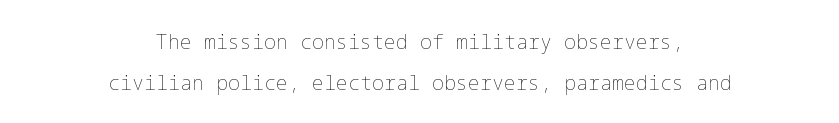
Q: Is the text bold? A: No.
Q: Is the text italic (slanted)? A: No, it is upright.
Q: Is the text underlined? A: No.
Q: How is the paragraph aligned? A: Centered.
Q: Is the spacing between letters normal or unusually wide? A: Normal.
Q: Is the spacing between lines tight, normal or loose? A: Loose.
